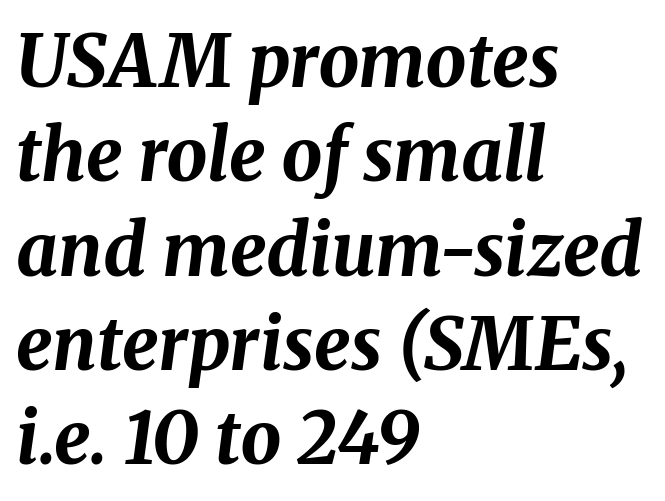
The image shows 72 px bold type, italic (leaning right); set left-aligned, normal line spacing (1.31x), normal letter spacing, not underlined; medium stroke contrast and a medium x-height.
